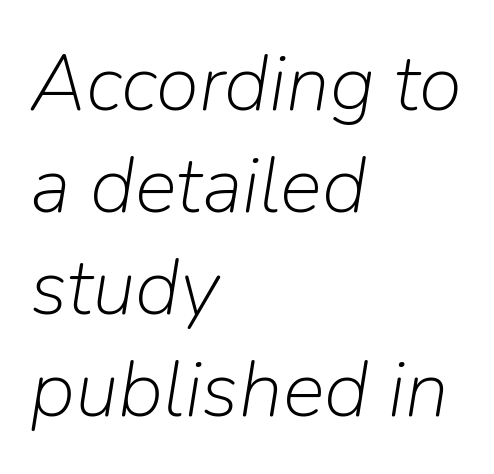
{"italic": "yes", "lean": "right", "slant_degrees": 9, "bold": "no", "weight": "light", "width": "normal", "stroke_contrast": "low", "x_height": "medium", "monospaced": "no", "underline": "no", "align": "left", "line_spacing": "normal", "line_spacing_ratio": 1.29, "letter_spacing": "normal", "letter_spacing_em": 0.0, "glyph_px": 79}
